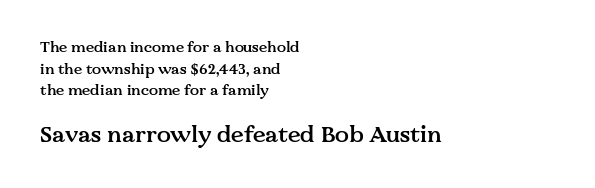
Q: Is the text bold? A: Semi-bold.
Q: Is the text italic (slanted)? A: No, it is upright.
Q: Is the text underlined? A: No.
Q: How is the paragraph aligned? A: Left-aligned.
Q: Is the spacing between letters normal or unusually wide? A: Normal.
Q: Is the spacing between lines tight, normal or loose? A: Normal.
Q: Which block of text is set in a larger size, the first (top) or the second (bottom)? A: The second (bottom) one.
